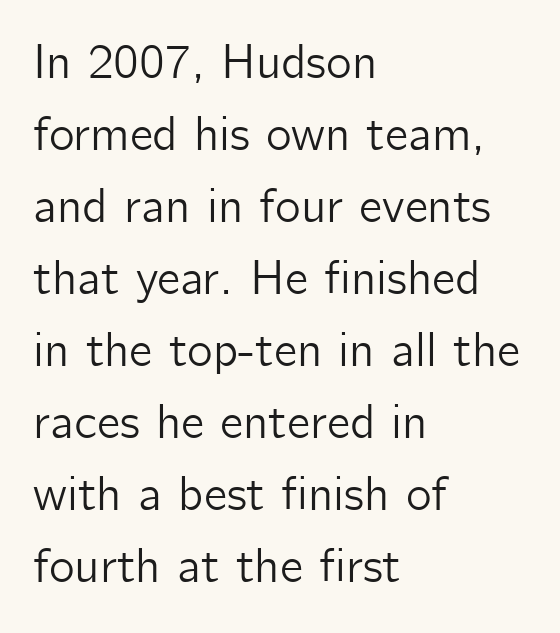
{"serif": "no", "italic": "no", "width": "normal", "stroke_contrast": "low", "x_height": "medium", "monospaced": "no", "underline": "no", "align": "left", "line_spacing": "normal", "line_spacing_ratio": 1.47, "letter_spacing": "normal", "letter_spacing_em": 0.0, "glyph_px": 49}
